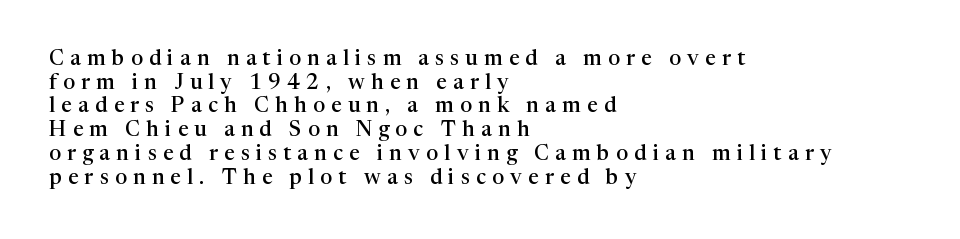
Q: Is the text bold? A: Semi-bold.
Q: Is the text italic (slanted)? A: No, it is upright.
Q: Is the text underlined? A: No.
Q: How is the paragraph aligned? A: Left-aligned.
Q: Is the spacing between letters normal or unusually wide? A: Unusually wide.
Q: Is the spacing between lines tight, normal or loose? A: Tight.
